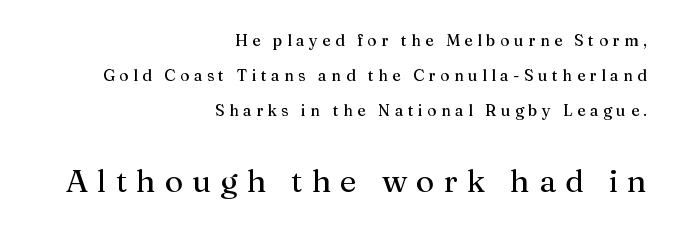
{"serif": "yes", "italic": "no", "bold": "no", "weight": "regular", "width": "normal", "stroke_contrast": "medium", "x_height": "medium", "monospaced": "no", "underline": "no", "align": "right", "line_spacing": "loose", "line_spacing_ratio": 2.18, "letter_spacing": "wide", "letter_spacing_em": 0.28, "larger_block": "second", "size_ratio": 2.0, "glyph_px": 32}
